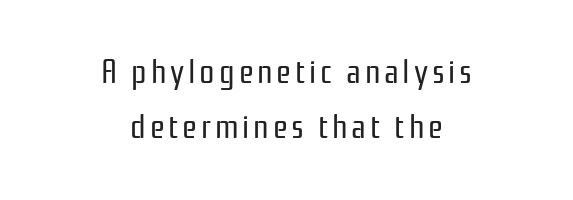
{"serif": "no", "italic": "no", "bold": "no", "weight": "regular", "width": "condensed", "stroke_contrast": "low", "x_height": "medium", "monospaced": "no", "underline": "no", "align": "center", "line_spacing": "normal", "line_spacing_ratio": 1.62, "glyph_px": 34}
